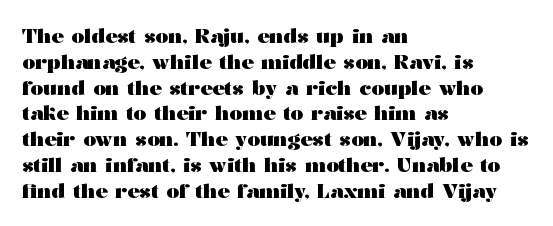
The image shows 20 px bold type, upright; set left-aligned, normal line spacing (1.29x), normal letter spacing, not underlined.
